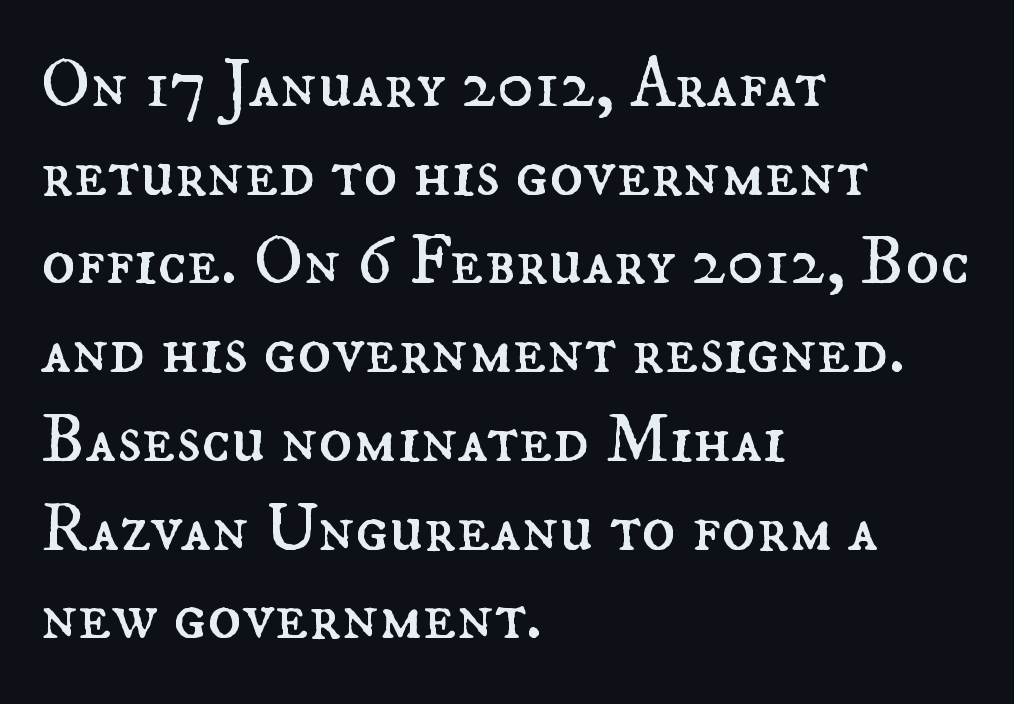
Q: Is the text bold? A: No.
Q: Is the text italic (slanted)? A: No, it is upright.
Q: Is the text underlined? A: No.
Q: How is the paragraph aligned? A: Left-aligned.
Q: Is the spacing between letters normal or unusually wide? A: Normal.
Q: Is the spacing between lines tight, normal or loose? A: Normal.
Q: Width (condensed, normal, or wide)? A: Normal.
Q: Stroke contrast? A: Medium.
Q: x-height? A: Small.
Q: Monospaced? A: No.
